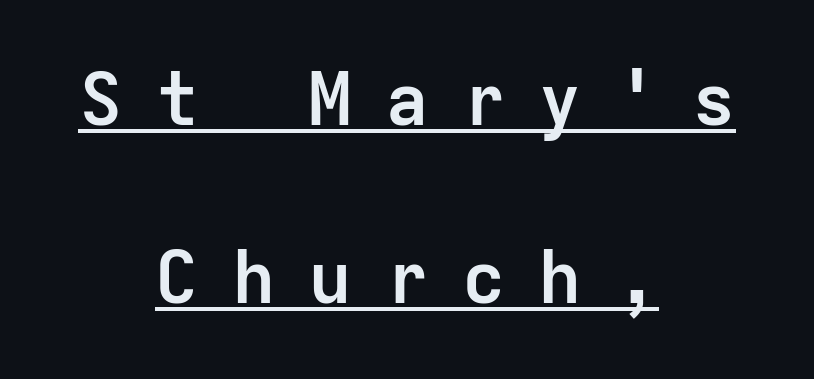
The image shows 73 px semibold sans-serif type, upright, monospaced; set centered, loose line spacing (2.44x), unusually wide letter spacing (+0.45 em), underlined; low stroke contrast and a medium x-height.
